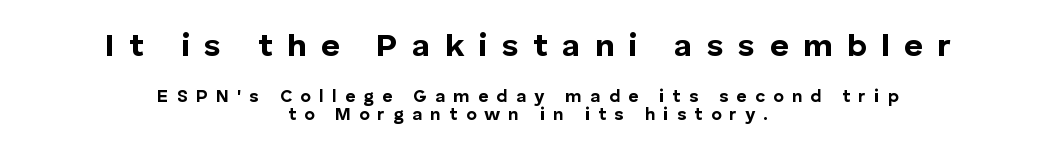
Q: Is the text bold? A: Yes.
Q: Is the text italic (slanted)? A: No, it is upright.
Q: Is the typeface a serif or a sans-serif typeface? A: Sans-serif.
Q: Is the text underlined? A: No.
Q: How is the paragraph aligned? A: Centered.
Q: Is the spacing between letters normal or unusually wide? A: Unusually wide.
Q: Is the spacing between lines tight, normal or loose? A: Tight.
Q: Which block of text is set in a larger size, the first (top) or the second (bottom)? A: The first (top) one.
Q: Width (condensed, normal, or wide)? A: Normal.
Q: Stroke contrast? A: Low.
Q: x-height? A: Medium.
Q: Monospaced? A: No.
